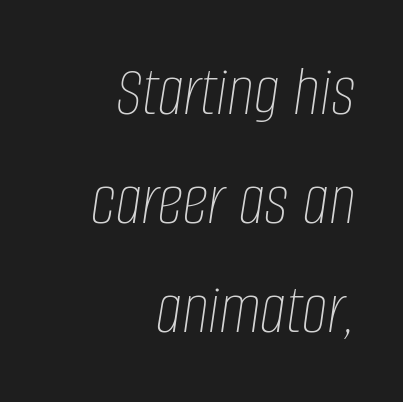
If you drew a line through each stem, it would be angled. The words here are not underlined. Regular leading. The rendering uses natural spacing where letterforms have individual widths. No letter is thick-stroked: the sample isn't bold. These lines stack with their right ends in a neat column.
